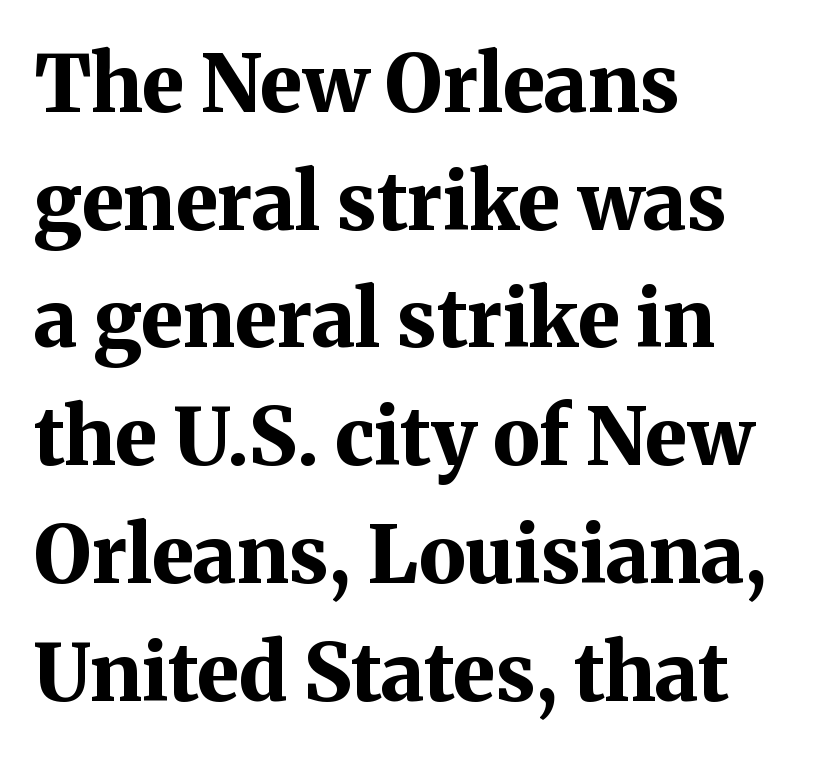
The image shows 79 px bold serif type, upright; set left-aligned, normal line spacing (1.49x), normal letter spacing, not underlined; medium stroke contrast and a medium x-height.
